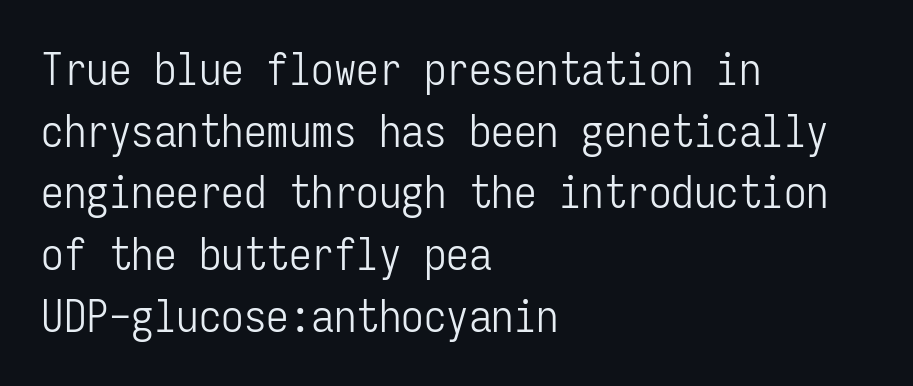
{"serif": "no", "italic": "no", "bold": "no", "weight": "light", "width": "condensed", "stroke_contrast": "low", "x_height": "medium", "monospaced": "yes", "underline": "no", "align": "left", "line_spacing": "normal", "line_spacing_ratio": 1.37, "letter_spacing": "normal", "letter_spacing_em": 0.0, "glyph_px": 45}
